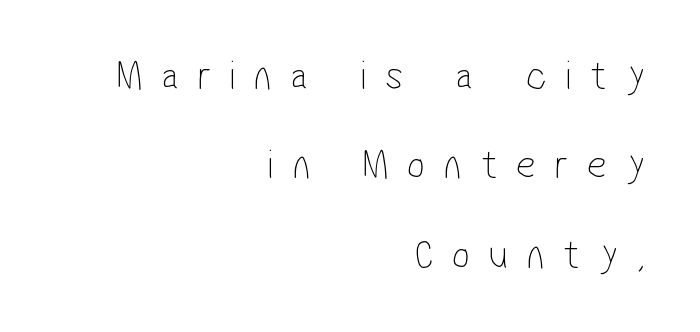
Underline: absent. Letters have the restrained weight of plain body copy at most. The space between consecutive lines is lavish. Classification — sans serif. The rendering anchors every line to the right-hand side.
